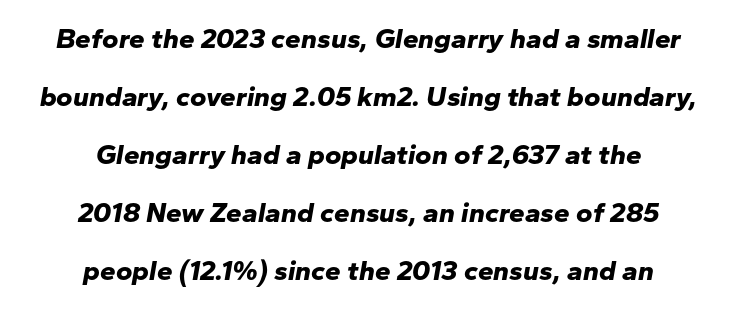
The image shows 28 px bold type, italic (leaning right); set centered, loose line spacing (2.07x), normal letter spacing, not underlined; low stroke contrast and a medium x-height.
